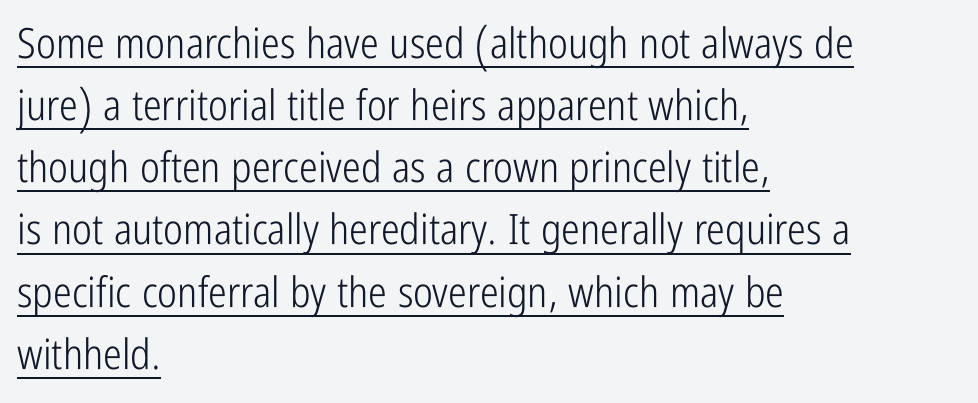
The image shows 42 px light, condensed sans-serif type, upright; set left-aligned, normal line spacing (1.48x), normal letter spacing, underlined; low stroke contrast and a medium x-height.
